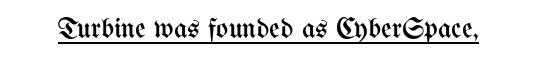
This sample uses an upright cut, with every glyph sitting square on the baseline. A typesetter would call this proportional, since set widths differ per character. The face used here is rendered with its standard letterfit. Think standard paragraph weight, or any step lighter than that. Does a line run under the words? Yes, clearly.
